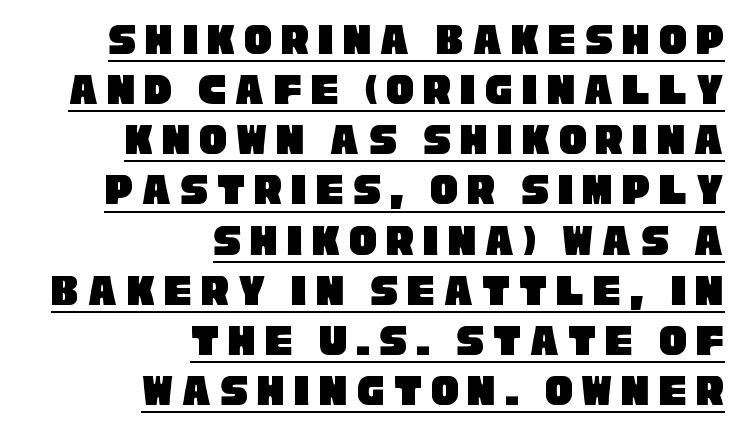
The image shows 46 px condensed sans-serif type; set right-aligned, tight line spacing (1.09x), underlined; low stroke contrast and a large x-height.
